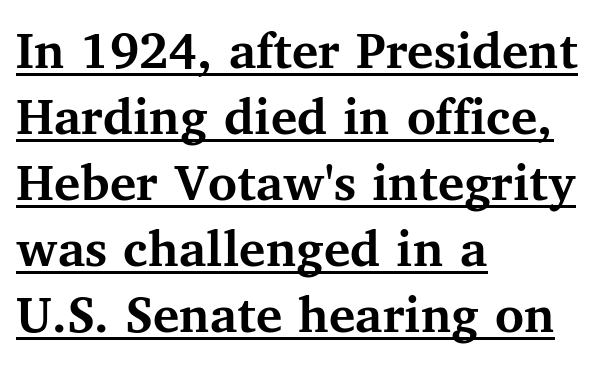
Q: Is the text bold? A: Yes.
Q: Is the text italic (slanted)? A: No, it is upright.
Q: Is the typeface a serif or a sans-serif typeface? A: Serif.
Q: Is the text underlined? A: Yes.
Q: How is the paragraph aligned? A: Left-aligned.
Q: Is the spacing between letters normal or unusually wide? A: Normal.
Q: Width (condensed, normal, or wide)? A: Normal.
Q: Stroke contrast? A: Medium.
Q: x-height? A: Medium.
Q: Monospaced? A: No.
